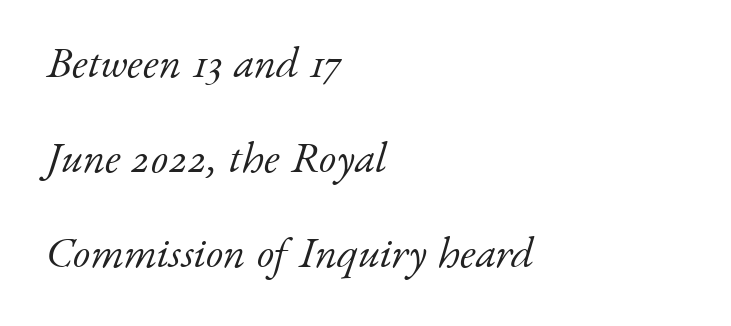
The letters are slanted; this is an italic face. Decoration check: the copy has no underline. Stems and bowls with no extra thickness — not bold. If you drew a ruler down the left edge, every line would touch it. Note the varied advance widths — an 'i' is clearly narrower than an 'm'.
